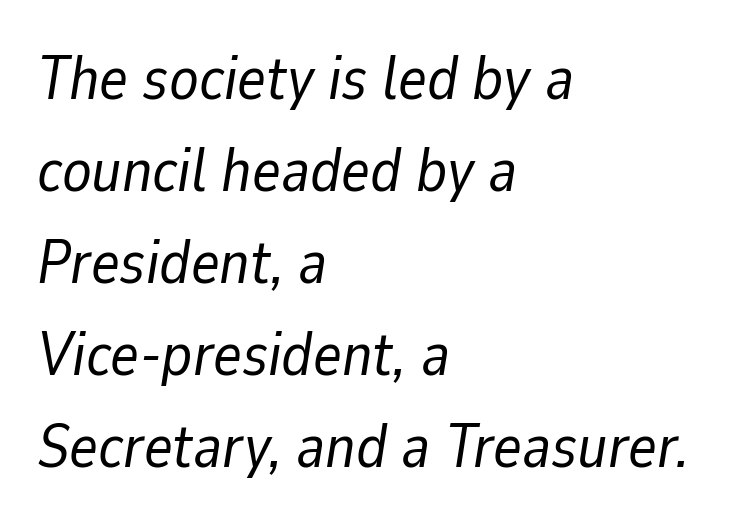
Q: Is the text bold? A: No.
Q: Is the text italic (slanted)? A: Yes, it leans right by about 9 degrees.
Q: Is the text underlined? A: No.
Q: How is the paragraph aligned? A: Left-aligned.
Q: Is the spacing between letters normal or unusually wide? A: Normal.
Q: Is the spacing between lines tight, normal or loose? A: Normal.
Q: Width (condensed, normal, or wide)? A: Normal.
Q: Stroke contrast? A: Low.
Q: x-height? A: Medium.
Q: Monospaced? A: No.
